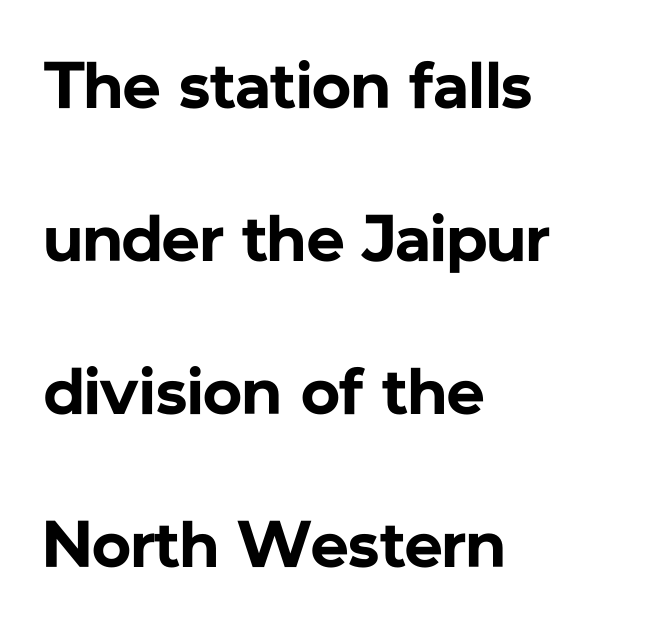
Q: Is the text bold? A: Yes.
Q: Is the text italic (slanted)? A: No, it is upright.
Q: Is the typeface a serif or a sans-serif typeface? A: Sans-serif.
Q: Is the text underlined? A: No.
Q: How is the paragraph aligned? A: Left-aligned.
Q: Is the spacing between letters normal or unusually wide? A: Normal.
Q: Is the spacing between lines tight, normal or loose? A: Loose.
Q: Width (condensed, normal, or wide)? A: Normal.
Q: Stroke contrast? A: Low.
Q: x-height? A: Medium.
Q: Monospaced? A: No.
